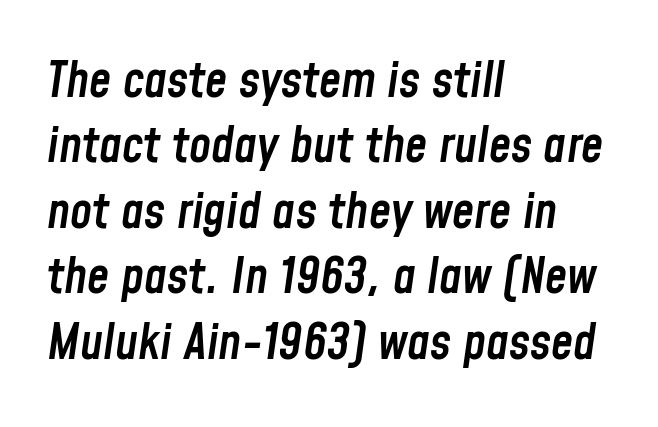
The image shows 50 px semibold, condensed type, italic (leaning right); set left-aligned, normal line spacing (1.31x), normal letter spacing, not underlined; low stroke contrast and a medium x-height.
